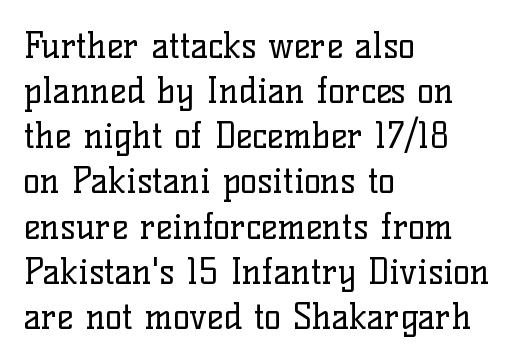
{"serif": "yes", "italic": "no", "bold": "no", "weight": "regular", "width": "normal", "stroke_contrast": "low", "x_height": "medium", "monospaced": "no", "underline": "no", "align": "left", "line_spacing": "normal", "line_spacing_ratio": 1.29, "letter_spacing": "normal", "letter_spacing_em": 0.0, "glyph_px": 35}
